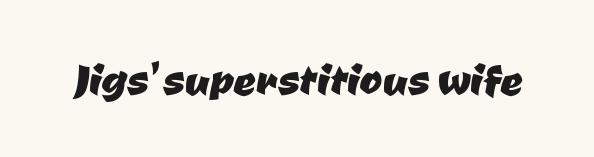
The image shows 55 px sans-serif type; set normal letter spacing, not underlined; low stroke contrast and a medium x-height.
